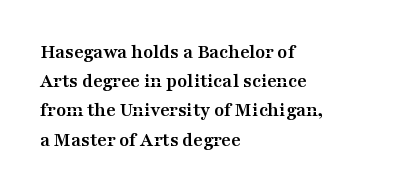
{"italic": "no", "bold": "yes", "underline": "no", "align": "left", "line_spacing": "normal", "line_spacing_ratio": 1.46, "letter_spacing": "normal", "letter_spacing_em": 0.0, "glyph_px": 20}
